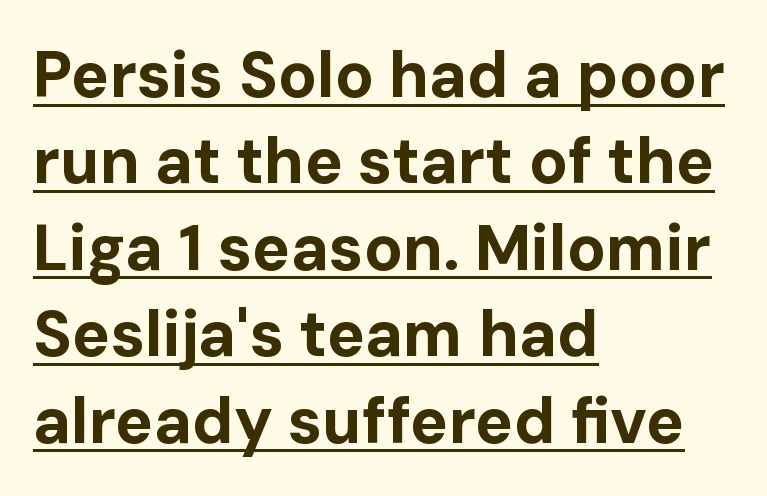
{"serif": "no", "italic": "no", "bold": "yes", "weight": "bold", "width": "normal", "stroke_contrast": "low", "x_height": "medium", "monospaced": "no", "underline": "yes", "align": "left", "line_spacing": "normal", "line_spacing_ratio": 1.35, "letter_spacing": "normal", "letter_spacing_em": 0.0, "glyph_px": 64}
